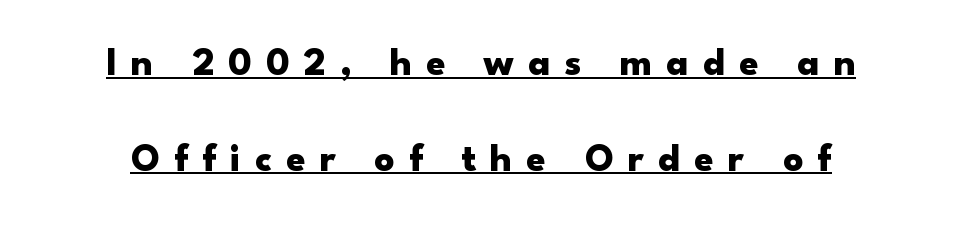
{"serif": "no", "italic": "no", "bold": "yes", "weight": "heavy", "width": "wide", "stroke_contrast": "low", "x_height": "small", "monospaced": "no", "underline": "yes", "line_spacing": "loose", "line_spacing_ratio": 2.45, "letter_spacing": "wide", "letter_spacing_em": 0.36, "glyph_px": 39}
